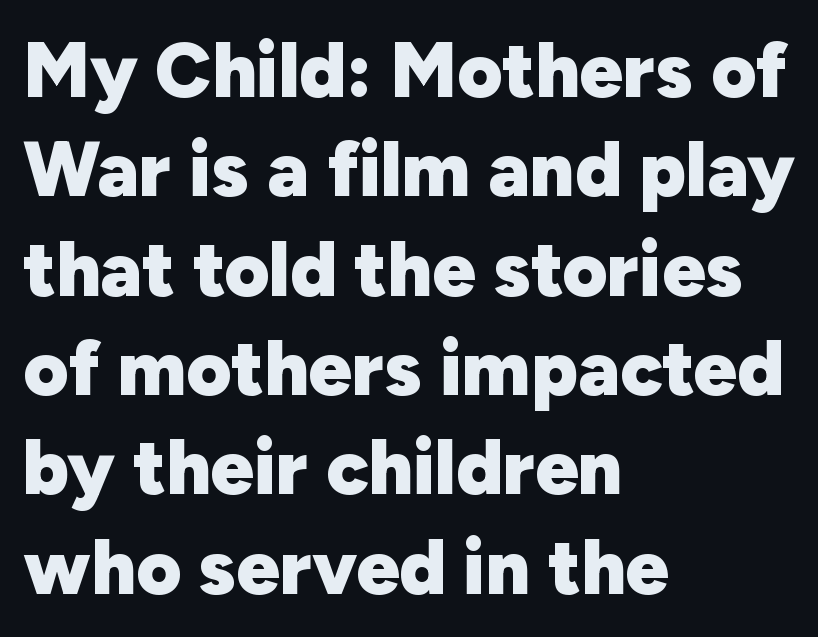
The baseline area is clear. Observe the ordinary spacing: letters are neighbours, not strangers. Vertically, the passage feels balanced, rows spaced as you'd expect. A typesetter would mark this as roman, not italic.
